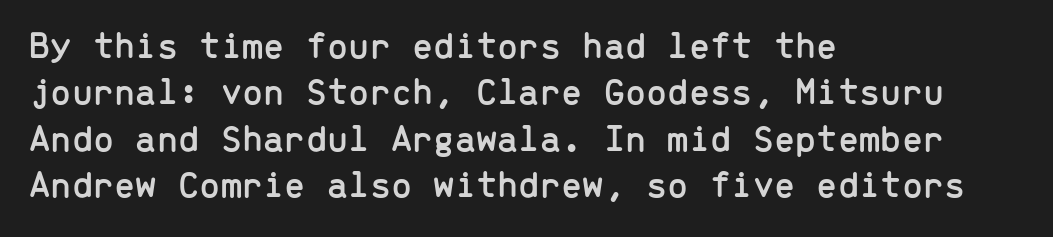
Q: Is the text italic (slanted)? A: No, it is upright.
Q: Is the typeface a serif or a sans-serif typeface? A: Sans-serif.
Q: Is the text underlined? A: No.
Q: How is the paragraph aligned? A: Left-aligned.
Q: Is the spacing between letters normal or unusually wide? A: Normal.
Q: Width (condensed, normal, or wide)? A: Normal.
Q: Stroke contrast? A: Low.
Q: x-height? A: Medium.
Q: Monospaced? A: Yes.
